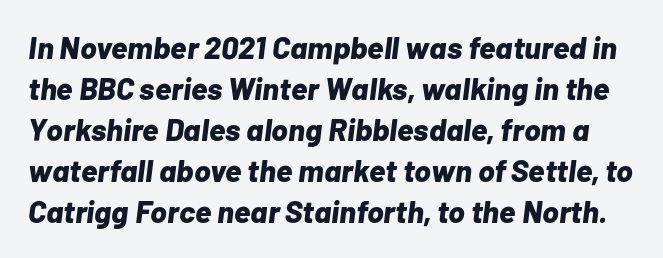
Q: Is the text bold? A: Yes.
Q: Is the text italic (slanted)? A: Yes, it leans right by about 7 degrees.
Q: Is the text underlined? A: No.
Q: Is the spacing between letters normal or unusually wide? A: Normal.
Q: Is the spacing between lines tight, normal or loose? A: Normal.
Q: Width (condensed, normal, or wide)? A: Normal.
Q: Stroke contrast? A: Low.
Q: x-height? A: Medium.
Q: Monospaced? A: No.
